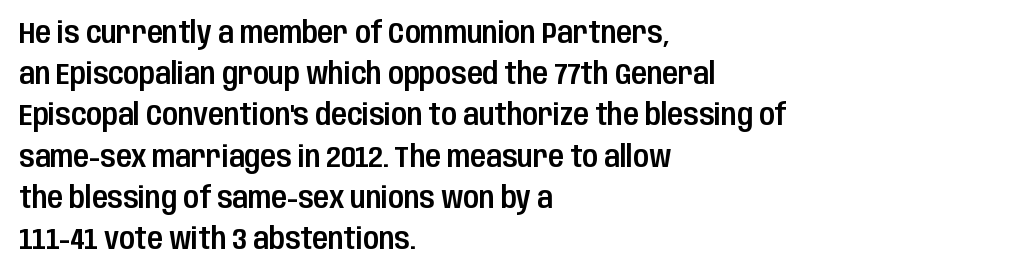
The image shows 29 px condensed sans-serif type, upright; set left-aligned, normal line spacing (1.42x), normal letter spacing, not underlined; low stroke contrast and a large x-height.
